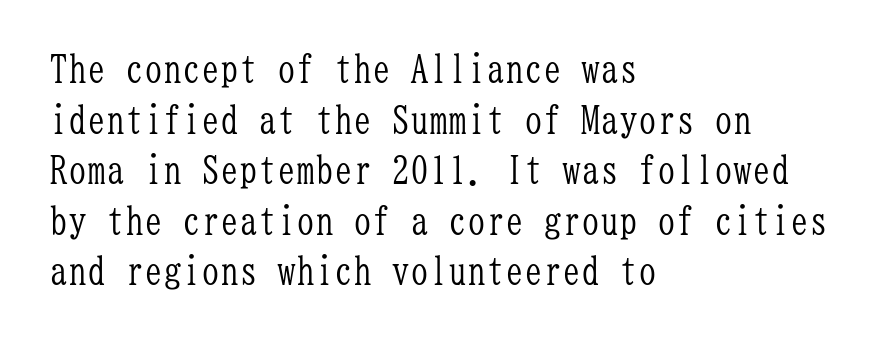
{"serif": "yes", "italic": "no", "bold": "no", "weight": "light", "width": "condensed", "stroke_contrast": "low", "x_height": "medium", "monospaced": "yes", "underline": "no", "align": "left", "line_spacing": "normal", "line_spacing_ratio": 1.33, "letter_spacing": "normal", "letter_spacing_em": 0.0, "glyph_px": 38}
